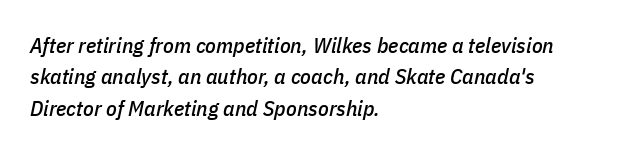
The image shows 22 px text type, italic (leaning right); set left-aligned, normal line spacing (1.43x), normal letter spacing, not underlined.
